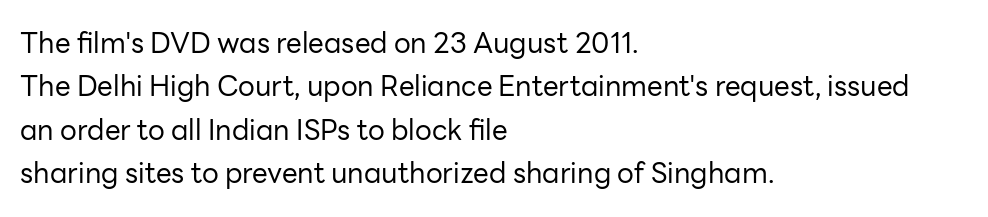
{"serif": "no", "italic": "no", "bold": "no", "weight": "regular", "width": "normal", "stroke_contrast": "low", "x_height": "medium", "monospaced": "no", "underline": "no", "align": "left", "line_spacing": "normal", "line_spacing_ratio": 1.55, "letter_spacing": "normal", "letter_spacing_em": 0.0, "glyph_px": 28}
